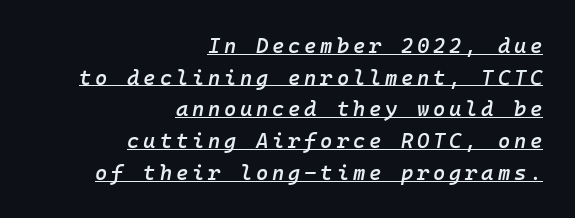
The image shows 21 px text type, italic (leaning right); set right-aligned, normal line spacing (1.51x), underlined.
